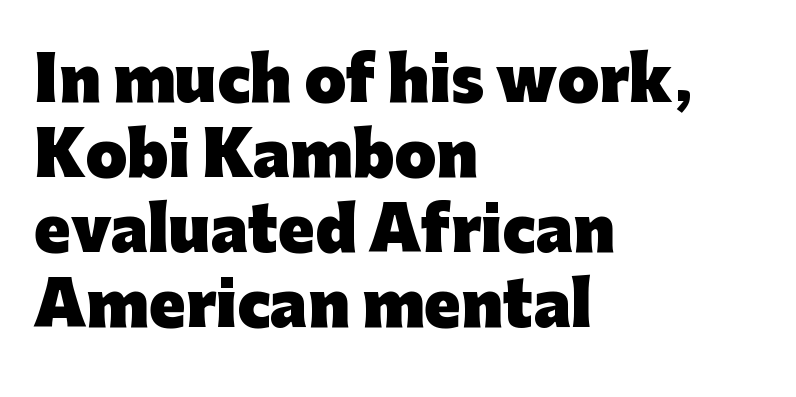
Q: Is the text bold? A: Yes.
Q: Is the text italic (slanted)? A: No, it is upright.
Q: Is the typeface a serif or a sans-serif typeface? A: Sans-serif.
Q: Is the text underlined? A: No.
Q: How is the paragraph aligned? A: Left-aligned.
Q: Is the spacing between letters normal or unusually wide? A: Normal.
Q: Is the spacing between lines tight, normal or loose? A: Normal.
Q: Width (condensed, normal, or wide)? A: Normal.
Q: Stroke contrast? A: Low.
Q: x-height? A: Medium.
Q: Monospaced? A: No.
